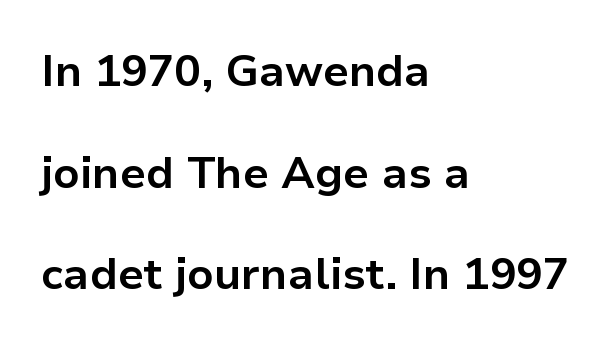
Typesetter's note: full bold, strokes at maximum text heaviness. This is the regular roman posture of the typeface. Students, observe: this is what heavily led, spacious text looks like. Note the varied advance widths — an 'i' is clearly narrower than an 'm'. Honestly, the letter spacing is just normal — you wouldn't notice it. The letters carry no serifs — their stems end cleanly without finishing strokes.
